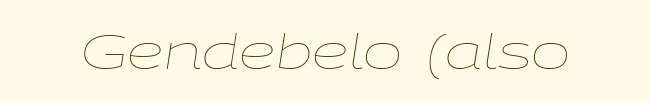
The image shows 47 px thin, wide type, italic (leaning right); set normal letter spacing, not underlined; low stroke contrast and a medium x-height.
